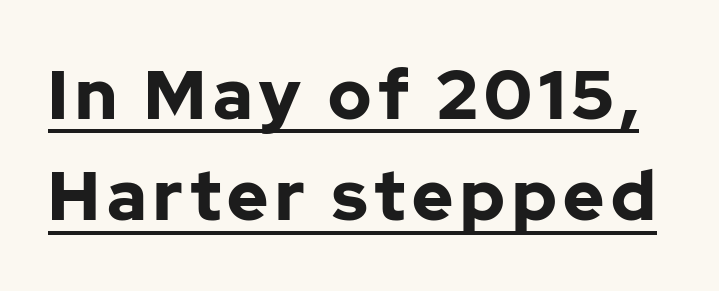
Q: Is the text bold? A: Yes.
Q: Is the text italic (slanted)? A: No, it is upright.
Q: Is the typeface a serif or a sans-serif typeface? A: Sans-serif.
Q: Is the text underlined? A: Yes.
Q: Is the spacing between lines tight, normal or loose? A: Normal.
Q: Width (condensed, normal, or wide)? A: Normal.
Q: Stroke contrast? A: Low.
Q: x-height? A: Medium.
Q: Monospaced? A: No.
